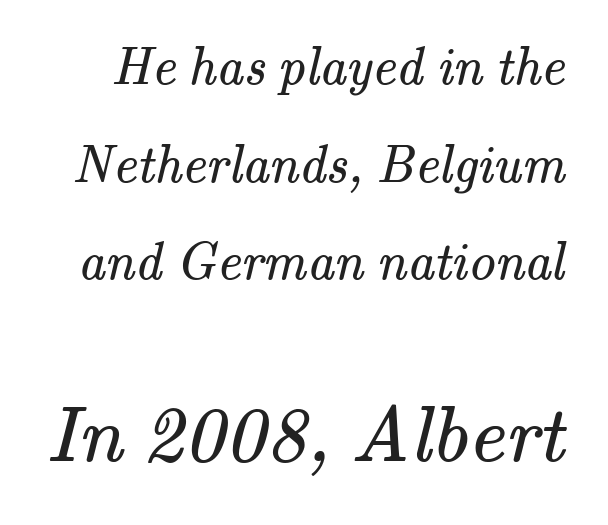
{"serif": "yes", "bold": "no", "weight": "regular", "width": "normal", "stroke_contrast": "medium", "x_height": "small", "monospaced": "no", "underline": "no", "line_spacing_ratio": 1.84, "letter_spacing": "normal", "letter_spacing_em": 0.0, "larger_block": "second", "size_ratio": 1.51, "glyph_px": 80}
